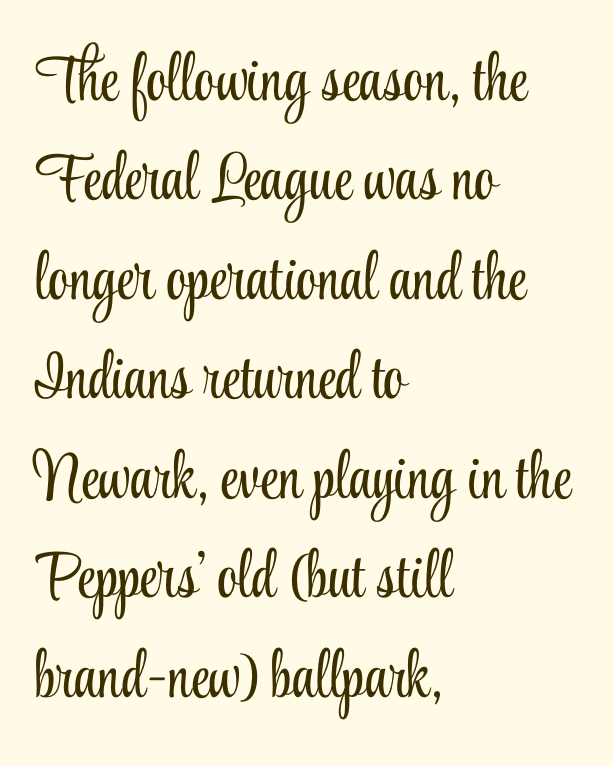
Note the varied advance widths — an 'i' is clearly narrower than an 'm'. Each line starts at the same left margin while the right side varies. Heft: none added — not bold.
